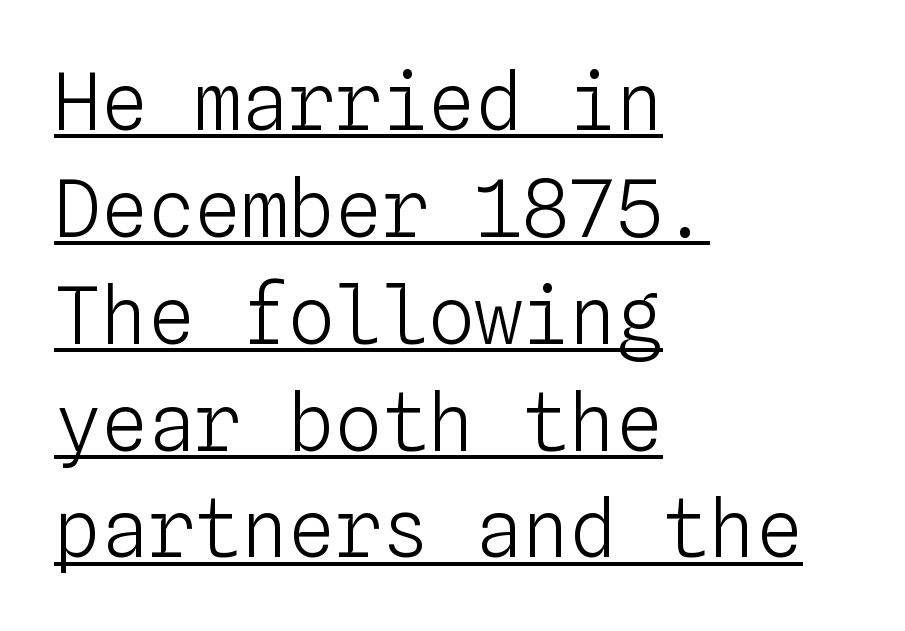
The image shows 78 px light type, upright, monospaced; set left-aligned, normal line spacing (1.37x), normal letter spacing, underlined; low stroke contrast and a medium x-height.
